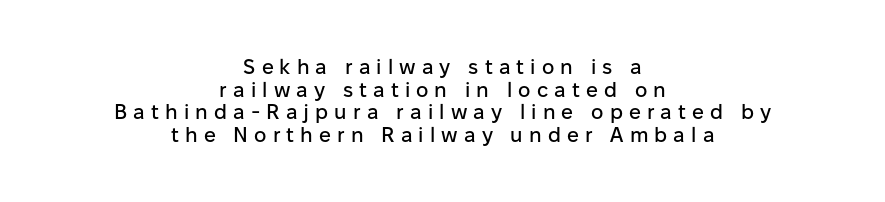
Q: Is the text italic (slanted)? A: No, it is upright.
Q: Is the text underlined? A: No.
Q: How is the paragraph aligned? A: Centered.
Q: Is the spacing between letters normal or unusually wide? A: Unusually wide.
Q: Is the spacing between lines tight, normal or loose? A: Tight.
